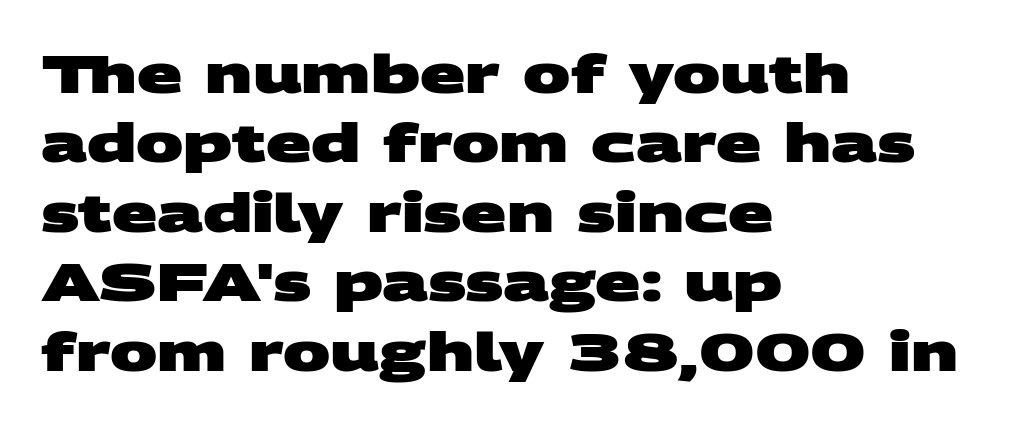
The image shows 53 px heavy, wide sans-serif type; set left-aligned, normal line spacing (1.31x), normal letter spacing, not underlined; medium stroke contrast and a large x-height.
